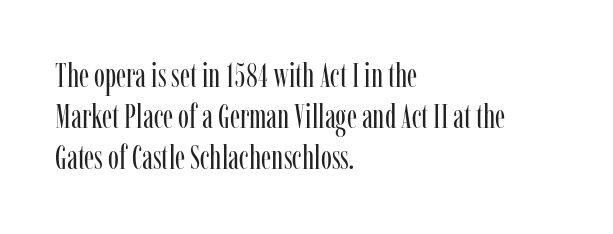
The image shows 33 px regular-weight, condensed serif type, upright; set left-aligned, normal line spacing (1.25x), normal letter spacing, not underlined; low stroke contrast and a medium x-height.
